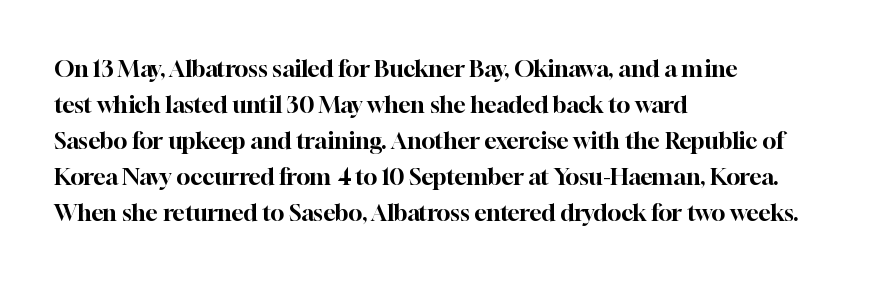
Q: Is the text italic (slanted)? A: No, it is upright.
Q: Is the text underlined? A: No.
Q: How is the paragraph aligned? A: Left-aligned.
Q: Is the spacing between letters normal or unusually wide? A: Normal.
Q: Is the spacing between lines tight, normal or loose? A: Normal.
